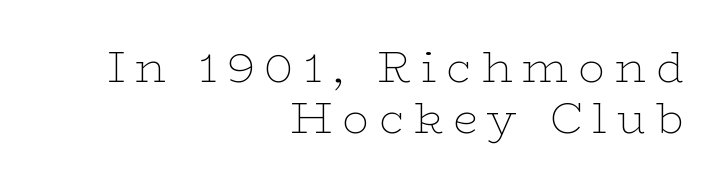
The image shows 44 px thin, wide serif type, upright; set right-aligned, tight line spacing (1.15x), unusually wide letter spacing (+0.23 em), not underlined; low stroke contrast and a medium x-height.
